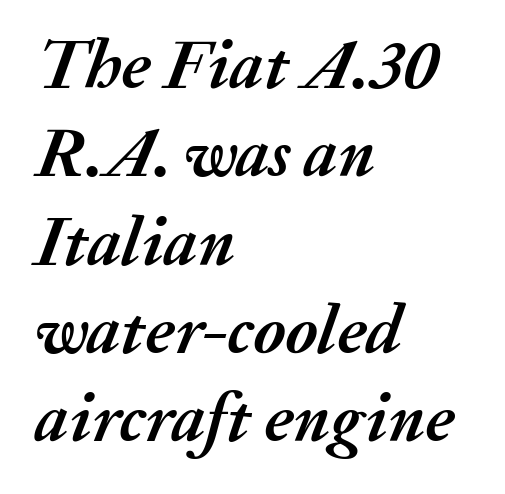
The image shows 69 px semibold type, italic (leaning right); set left-aligned, normal line spacing (1.28x), normal letter spacing, not underlined; medium stroke contrast and a medium x-height.
